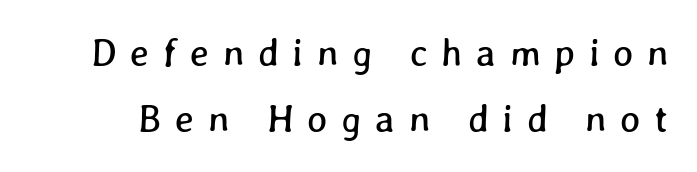
Q: Is the text underlined? A: No.
Q: Is the spacing between letters normal or unusually wide? A: Unusually wide.
Q: Width (condensed, normal, or wide)? A: Normal.
Q: Stroke contrast? A: Low.
Q: x-height? A: Medium.
Q: Monospaced? A: No.
